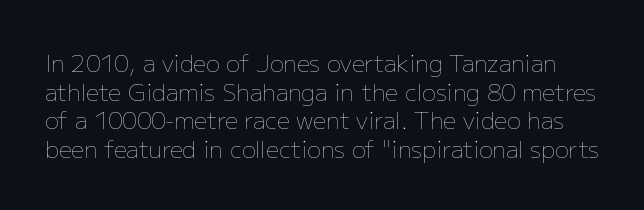
{"italic": "no", "bold": "no", "underline": "no", "line_spacing_ratio": 1.24, "letter_spacing": "normal", "letter_spacing_em": 0.0, "glyph_px": 23}
